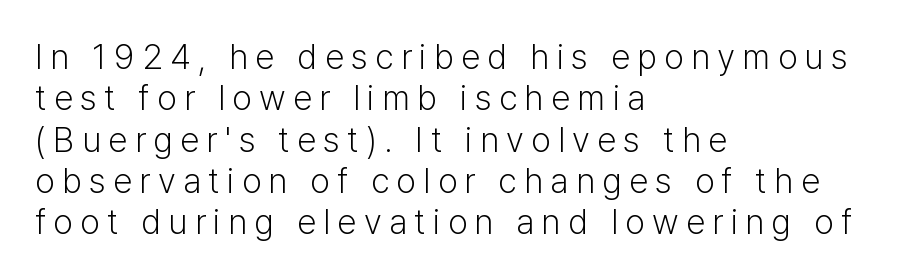
Q: Is the text bold? A: No.
Q: Is the text italic (slanted)? A: No, it is upright.
Q: Is the typeface a serif or a sans-serif typeface? A: Sans-serif.
Q: Is the text underlined? A: No.
Q: How is the paragraph aligned? A: Left-aligned.
Q: Is the spacing between letters normal or unusually wide? A: Unusually wide.
Q: Width (condensed, normal, or wide)? A: Normal.
Q: Stroke contrast? A: Low.
Q: x-height? A: Medium.
Q: Monospaced? A: No.
